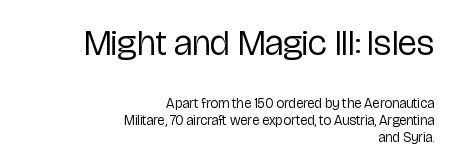
The image shows 36 px regular-weight, condensed sans-serif type, upright; set right-aligned, line spacing 1.22x, normal letter spacing, not underlined; the first (top) block is 2.57x larger; low stroke contrast and a medium x-height.
